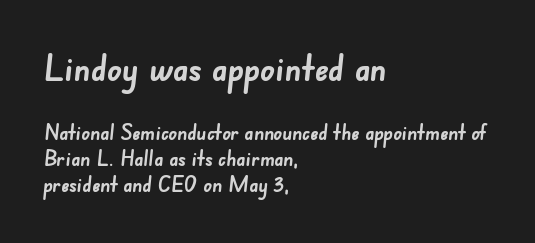
The image shows 36 px semibold sans-serif type; set left-aligned, normal line spacing (1.25x), normal letter spacing, not underlined; the first (top) block is 1.71x larger; low stroke contrast and a small x-height.
